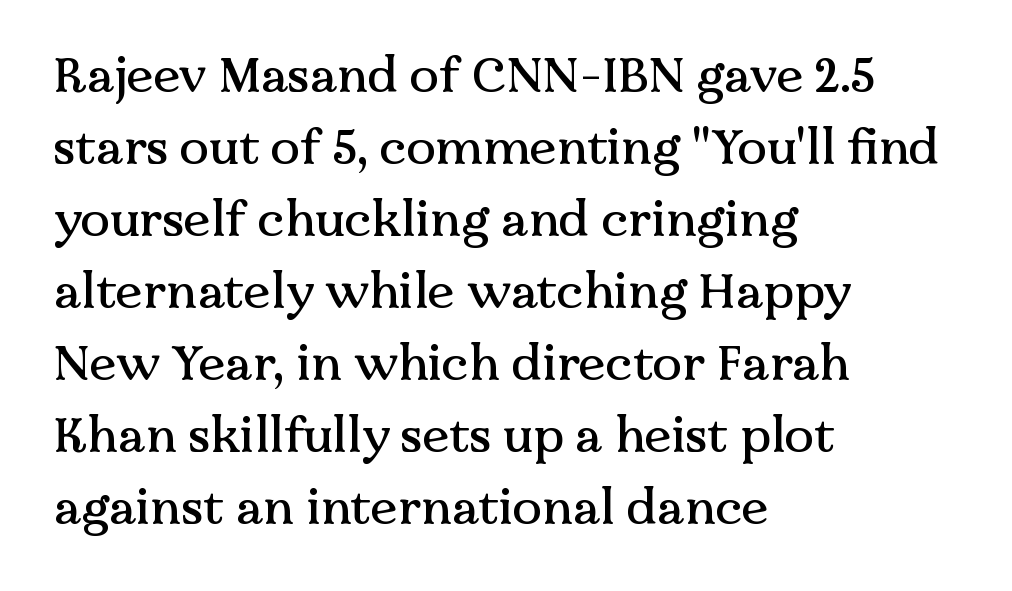
Q: Is the text italic (slanted)? A: No, it is upright.
Q: Is the typeface a serif or a sans-serif typeface? A: Serif.
Q: Is the text underlined? A: No.
Q: How is the paragraph aligned? A: Left-aligned.
Q: Is the spacing between letters normal or unusually wide? A: Normal.
Q: Is the spacing between lines tight, normal or loose? A: Normal.
Q: Width (condensed, normal, or wide)? A: Normal.
Q: Stroke contrast? A: Medium.
Q: x-height? A: Medium.
Q: Monospaced? A: No.
